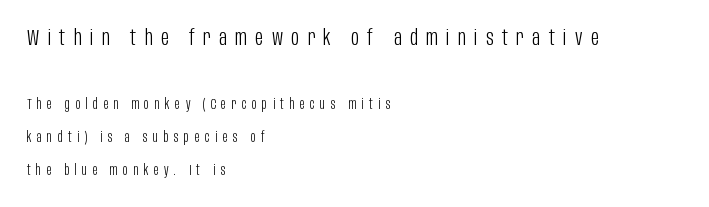
Q: Is the text bold? A: No.
Q: Is the text italic (slanted)? A: No, it is upright.
Q: Is the text underlined? A: No.
Q: How is the paragraph aligned? A: Left-aligned.
Q: Is the spacing between letters normal or unusually wide? A: Unusually wide.
Q: Is the spacing between lines tight, normal or loose? A: Loose.
Q: Which block of text is set in a larger size, the first (top) or the second (bottom)? A: The first (top) one.
